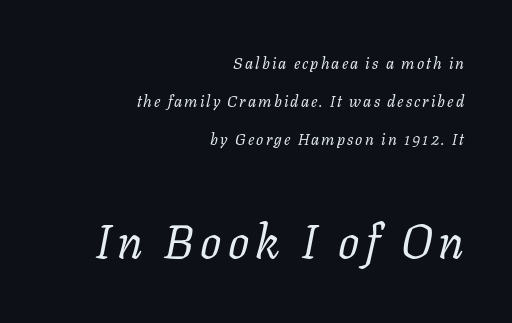
{"serif": "yes", "italic": "yes", "lean": "right", "slant_degrees": 11, "bold": "no", "weight": "regular", "width": "normal", "stroke_contrast": "low", "x_height": "medium", "monospaced": "no", "underline": "no", "align": "right", "line_spacing": "loose", "line_spacing_ratio": 2.37, "larger_block": "second", "size_ratio": 2.94, "glyph_px": 47}
